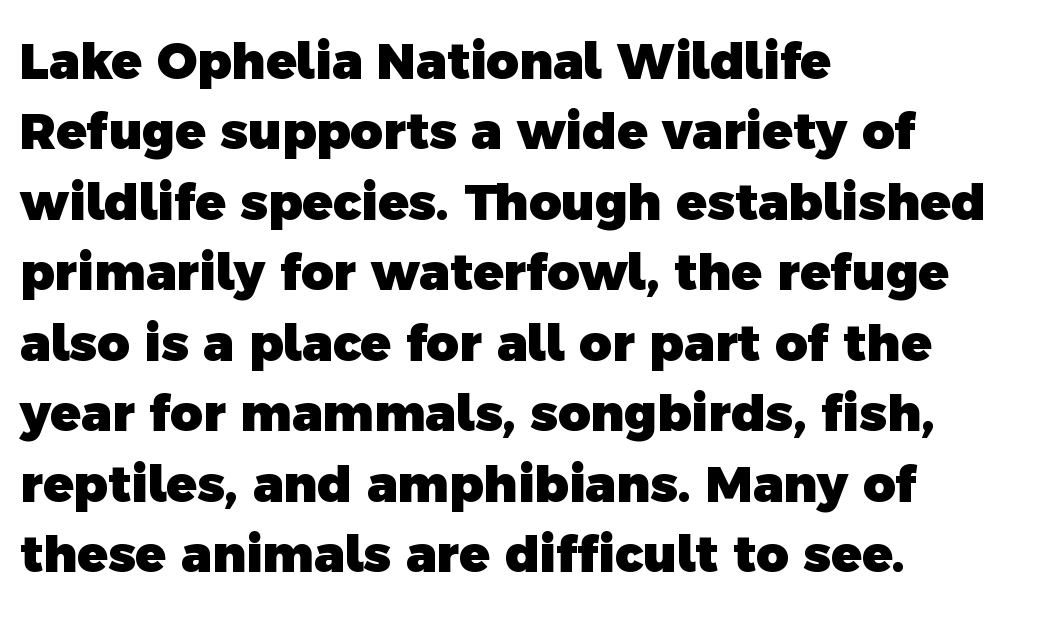
{"serif": "no", "bold": "yes", "weight": "heavy", "width": "normal", "x_height": "medium", "monospaced": "no", "underline": "no", "align": "left", "line_spacing": "normal", "line_spacing_ratio": 1.41, "letter_spacing": "normal", "letter_spacing_em": 0.0, "glyph_px": 50}
